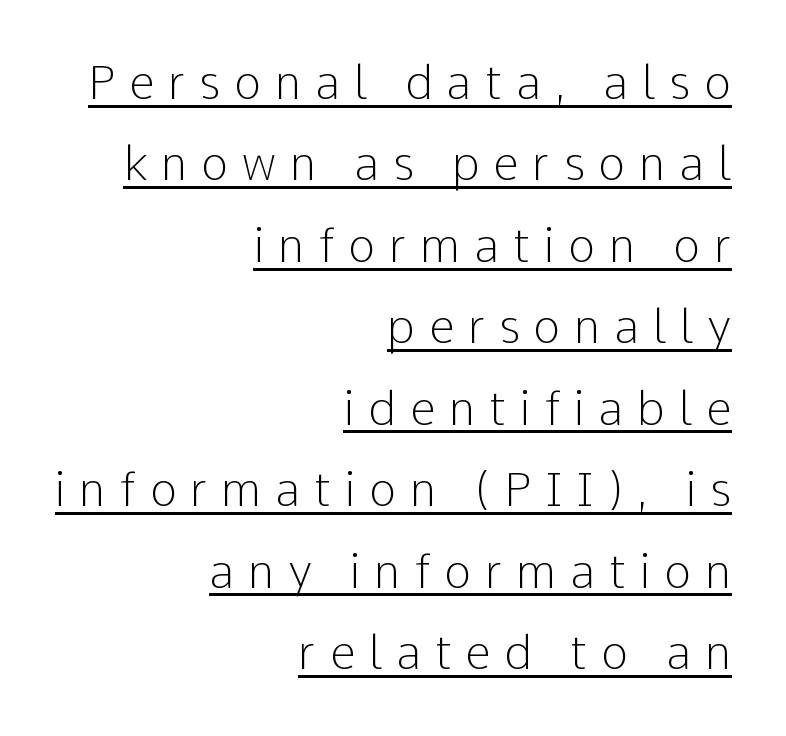
The image shows 46 px light sans-serif type, upright; set right-aligned, line spacing 1.77x, unusually wide letter spacing (+0.3 em), underlined; low stroke contrast and a medium x-height.
